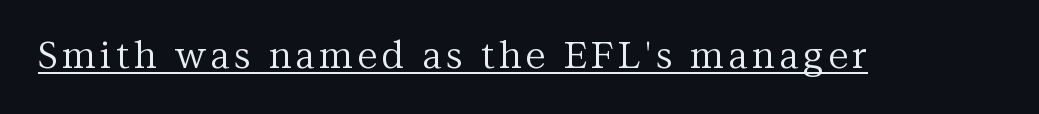
The image shows 37 px regular-weight serif type, upright; set underlined; medium stroke contrast and a medium x-height.
